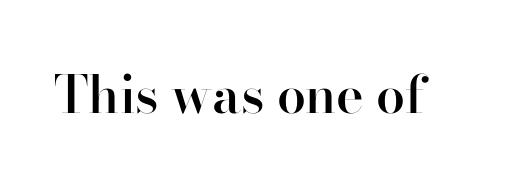
Q: Is the text bold? A: Semi-bold.
Q: Is the text italic (slanted)? A: No, it is upright.
Q: Is the typeface a serif or a sans-serif typeface? A: Serif.
Q: Is the text underlined? A: No.
Q: Is the spacing between letters normal or unusually wide? A: Normal.
Q: Width (condensed, normal, or wide)? A: Normal.
Q: Stroke contrast? A: High.
Q: x-height? A: Small.
Q: Monospaced? A: No.
